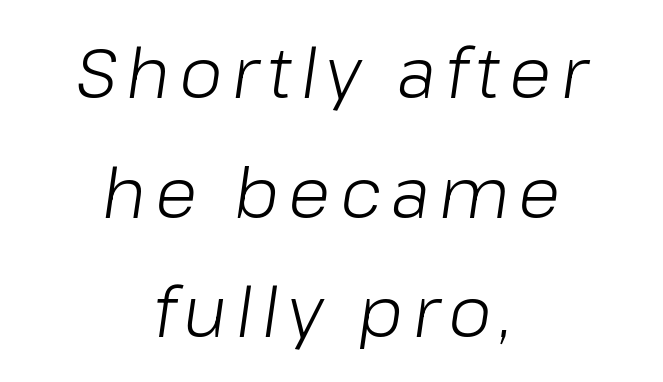
Q: Is the text bold? A: No.
Q: Is the text italic (slanted)? A: Yes, it leans right by about 8 degrees.
Q: Is the text underlined? A: No.
Q: How is the paragraph aligned? A: Centered.
Q: Width (condensed, normal, or wide)? A: Normal.
Q: Stroke contrast? A: Low.
Q: x-height? A: Medium.
Q: Monospaced? A: No.
